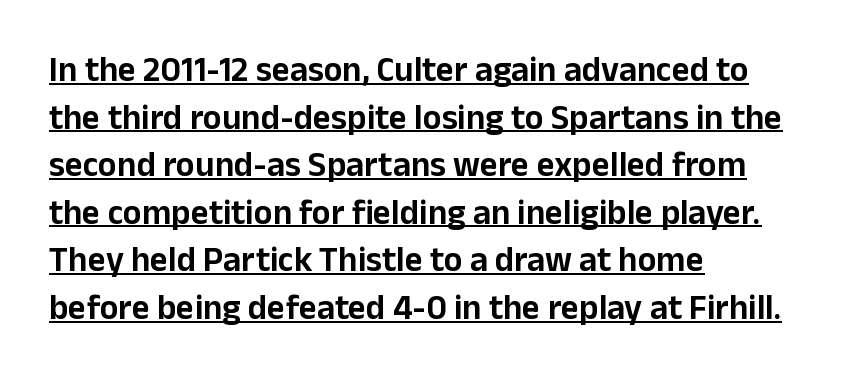
Students, observe: this is what conventionally led text looks like. The compositor pushed each line to the left boundary. To sum up the face: it is a sans, with no serifs. Default kerning and tracking; the words read as compact shapes. Every stem runs plumb, perpendicular to the baseline.
